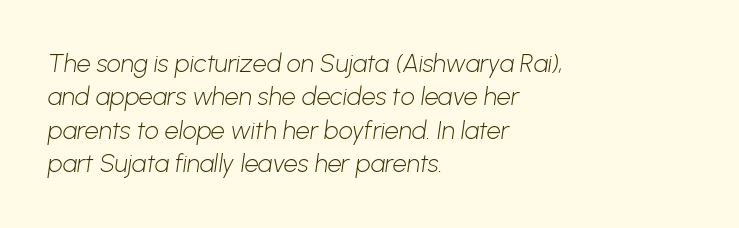
{"bold": "no", "underline": "no", "align": "left", "line_spacing": "normal", "line_spacing_ratio": 1.34, "letter_spacing": "normal", "letter_spacing_em": 0.0, "glyph_px": 25}
